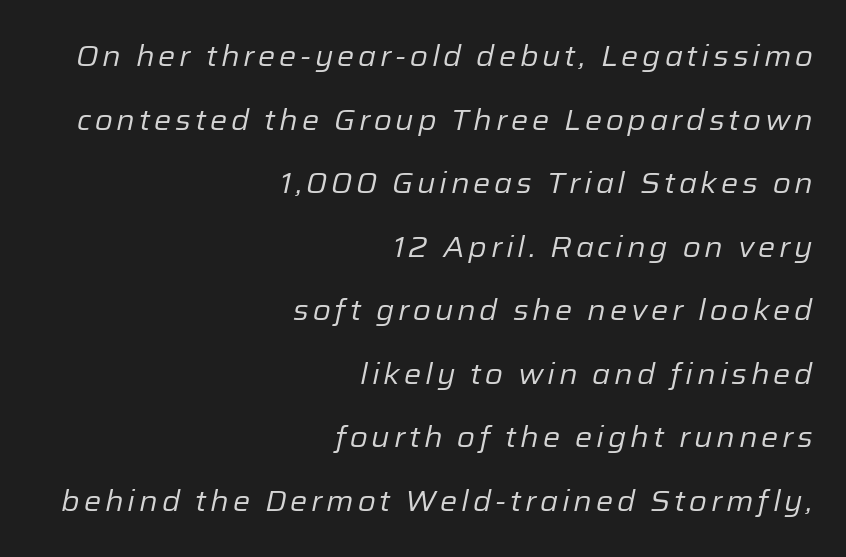
The line-height multiplier appears high, well above default. Here the designer chose a conventional face with non-uniform glyph widths. These lines were composed using italics. No heavy texture on the line: the type isn't bold. Compared with a flush-left layout, this one pins lines to the opposite, right side.
